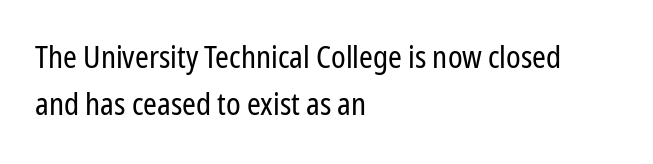
The image shows 31 px regular-weight, condensed sans-serif type, upright; set left-aligned, normal line spacing (1.53x), normal letter spacing, not underlined; low stroke contrast and a medium x-height.
